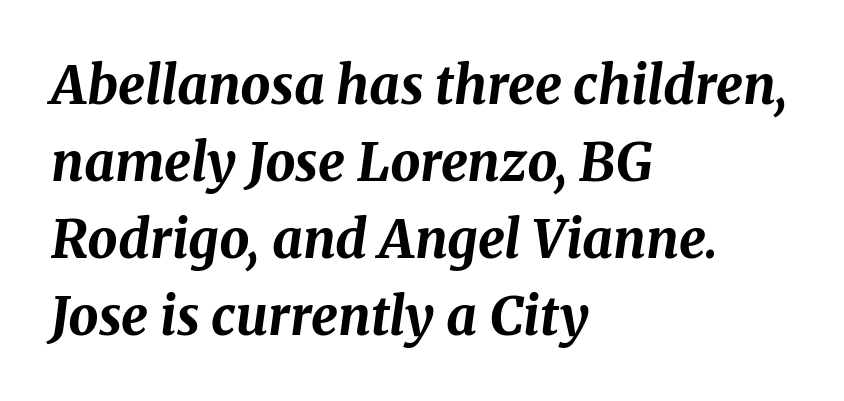
{"italic": "yes", "lean": "right", "slant_degrees": 8, "bold": "yes", "weight": "bold", "width": "normal", "stroke_contrast": "medium", "x_height": "medium", "monospaced": "no", "underline": "no", "align": "left", "line_spacing": "normal", "line_spacing_ratio": 1.45, "letter_spacing": "normal", "letter_spacing_em": 0.0, "glyph_px": 53}
